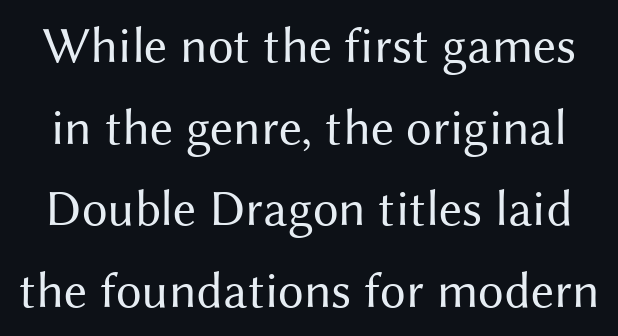
Here the designer chose a conventional face with non-uniform glyph widths. In terms of leading, this rendering sits right in the middle. Observe the absence of serifs on each vertical stroke in this sample. No heavy texture on the line: the type isn't bold. The letters stand straight up with perfectly vertical stems.
